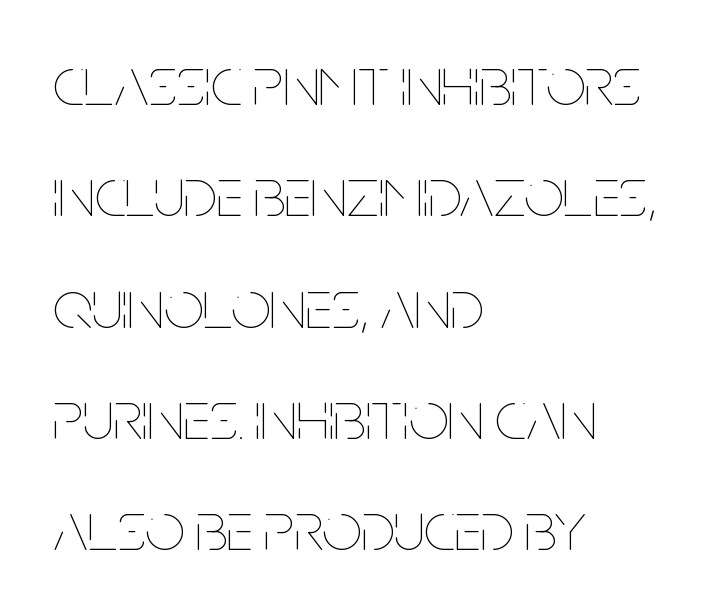
{"italic": "no", "bold": "no", "weight": "thin", "width": "condensed", "stroke_contrast": "low", "x_height": "large", "monospaced": "no", "underline": "no", "align": "left", "line_spacing": "normal", "line_spacing_ratio": 1.59, "letter_spacing": "normal", "letter_spacing_em": 0.0, "glyph_px": 70}
